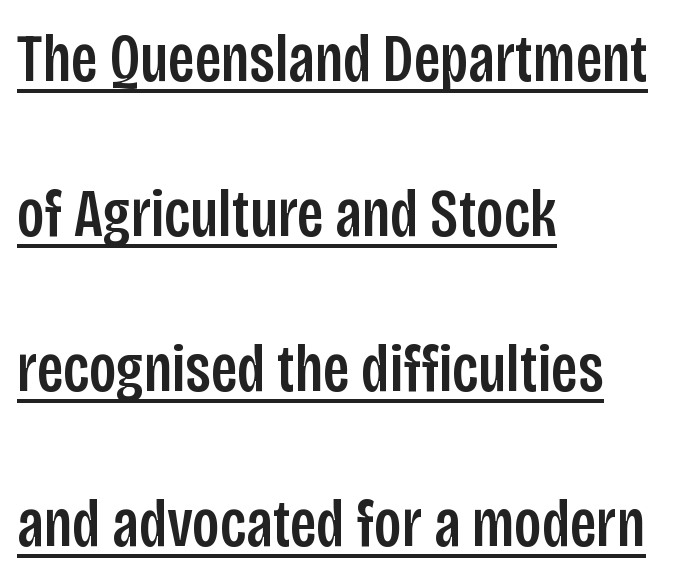
The image shows 68 px condensed sans-serif type, upright; set left-aligned, loose line spacing (2.28x), normal letter spacing, underlined; low stroke contrast and a large x-height.
